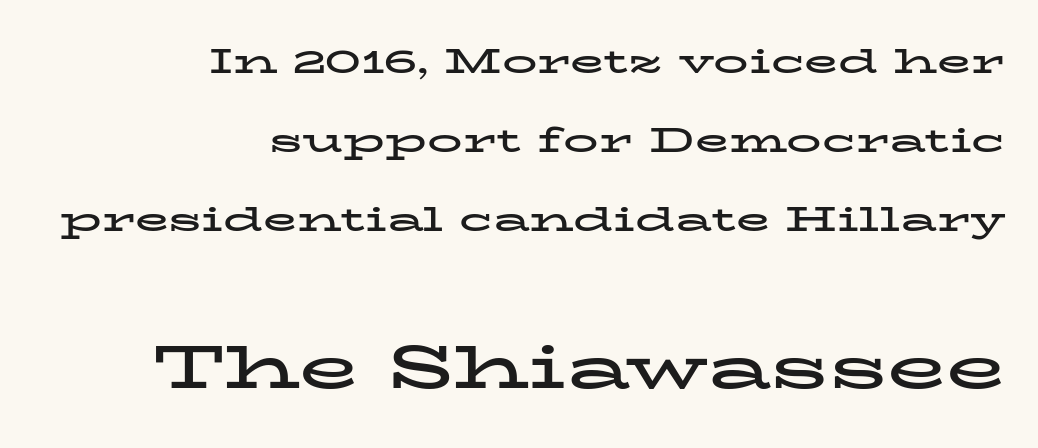
Q: Is the text bold? A: Yes.
Q: Is the text italic (slanted)? A: No, it is upright.
Q: Is the typeface a serif or a sans-serif typeface? A: Serif.
Q: Is the text underlined? A: No.
Q: How is the paragraph aligned? A: Right-aligned.
Q: Is the spacing between letters normal or unusually wide? A: Normal.
Q: Is the spacing between lines tight, normal or loose? A: Loose.
Q: Which block of text is set in a larger size, the first (top) or the second (bottom)? A: The second (bottom) one.
Q: Width (condensed, normal, or wide)? A: Wide.
Q: Stroke contrast? A: Low.
Q: x-height? A: Medium.
Q: Monospaced? A: No.
